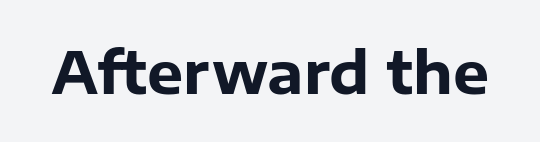
Caption: bold face, heavy strokes. Vertical strokes here are truly vertical. Tracking here is standard; glyphs follow each other at the usual distance. These lines are rendered in a variable-pitch font. Descender tails drop into unmarked territory. These lines are composed in type without serifs.
